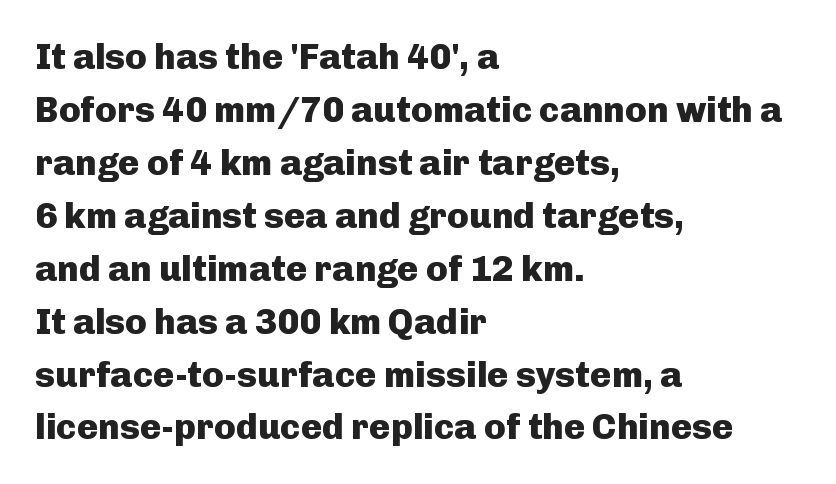
{"serif": "no", "italic": "no", "bold": "yes", "weight": "heavy", "width": "normal", "stroke_contrast": "low", "x_height": "medium", "monospaced": "no", "underline": "no", "align": "left", "line_spacing": "normal", "line_spacing_ratio": 1.47, "letter_spacing": "normal", "letter_spacing_em": 0.0, "glyph_px": 36}
